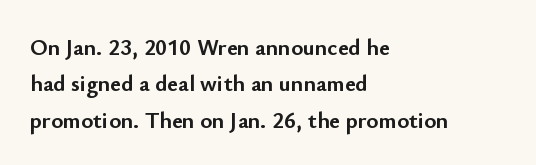
Q: Is the text bold? A: Yes.
Q: Is the text italic (slanted)? A: No, it is upright.
Q: Is the text underlined? A: No.
Q: How is the paragraph aligned? A: Left-aligned.
Q: Is the spacing between letters normal or unusually wide? A: Normal.
Q: Is the spacing between lines tight, normal or loose? A: Normal.
